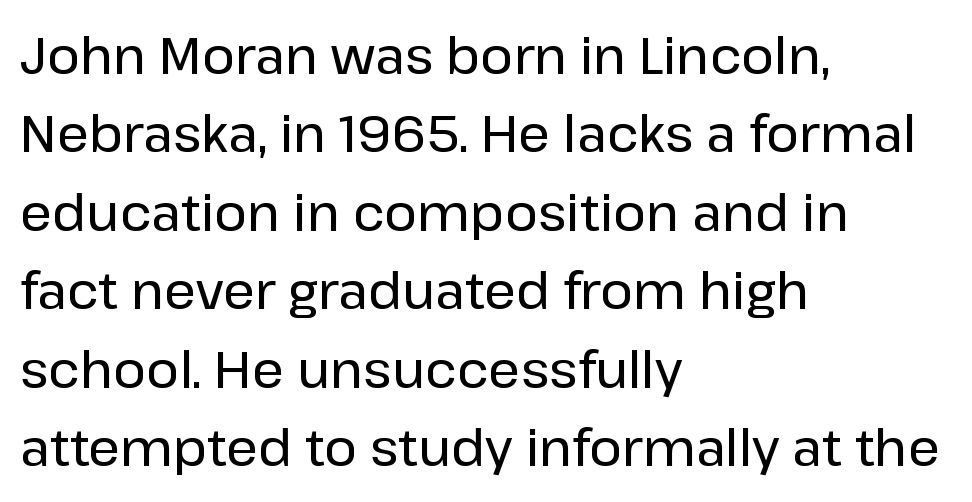
Posture: straight, roman, zero tilt. Note the varied advance widths — an 'i' is clearly narrower than an 'm'. Quick note: interline space is typical. The passage shown is not underscored anywhere. A student would call this left alignment; a typographer would say flush left, rag right.
